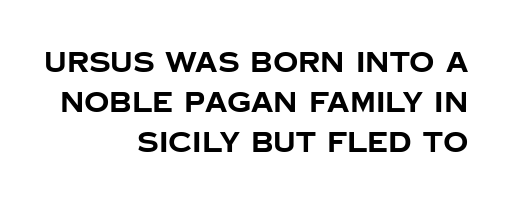
The letterforms sit shoulder to shoulder at normal distance. Unlike a traditional serif, this face leaves its strokes unadorned. Emphasis by weight is at full strength: bold. Type without underlining.
